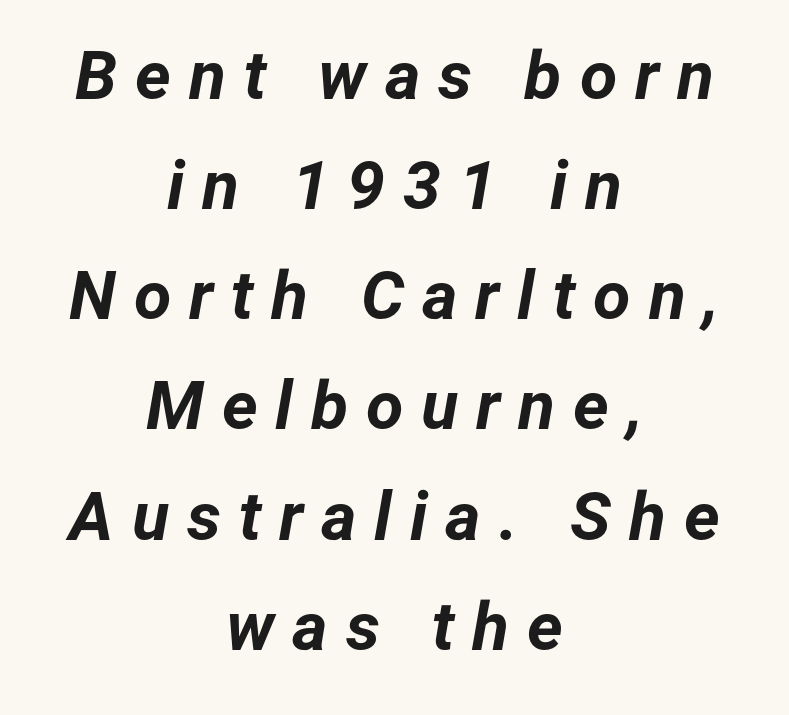
Q: Is the text bold? A: Yes.
Q: Is the text italic (slanted)? A: Yes, it leans right by about 12 degrees.
Q: Is the text underlined? A: No.
Q: How is the paragraph aligned? A: Centered.
Q: Is the spacing between letters normal or unusually wide? A: Unusually wide.
Q: Is the spacing between lines tight, normal or loose? A: Normal.
Q: Width (condensed, normal, or wide)? A: Normal.
Q: Stroke contrast? A: Low.
Q: x-height? A: Medium.
Q: Monospaced? A: No.
